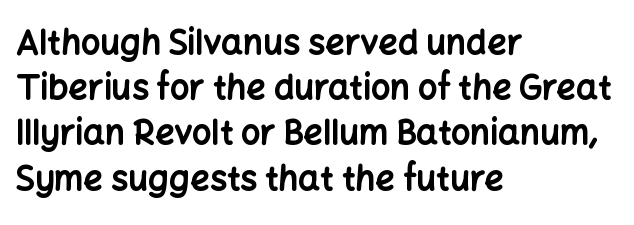
{"serif": "no", "italic": "no", "bold": "yes", "weight": "bold", "width": "normal", "stroke_contrast": "low", "x_height": "medium", "monospaced": "no", "underline": "no", "align": "left", "line_spacing": "normal", "line_spacing_ratio": 1.33, "letter_spacing": "normal", "letter_spacing_em": 0.0, "glyph_px": 34}
